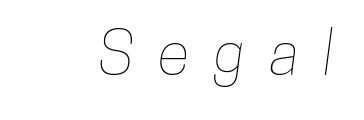
The image shows 60 px condensed type; set unusually wide letter spacing (+0.41 em), not underlined; low stroke contrast and a medium x-height.
